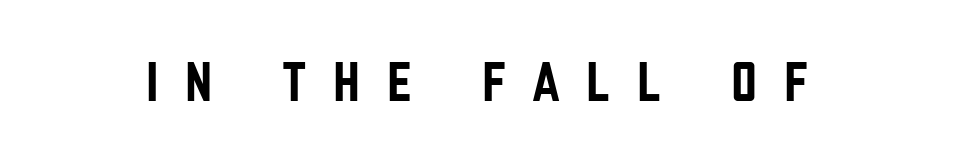
Q: Is the text italic (slanted)? A: No, it is upright.
Q: Is the typeface a serif or a sans-serif typeface? A: Sans-serif.
Q: Is the text underlined? A: No.
Q: Is the spacing between letters normal or unusually wide? A: Unusually wide.
Q: Width (condensed, normal, or wide)? A: Condensed.
Q: Stroke contrast? A: Low.
Q: x-height? A: Large.
Q: Monospaced? A: No.
